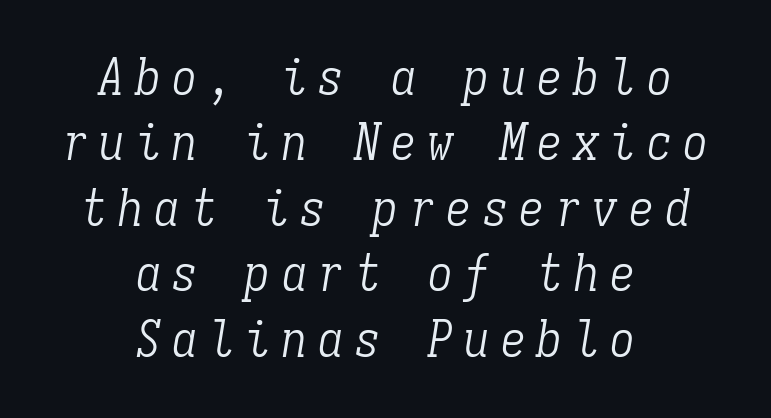
{"serif": "yes", "italic": "yes", "lean": "right", "slant_degrees": 9, "bold": "no", "weight": "light", "width": "condensed", "stroke_contrast": "low", "x_height": "medium", "monospaced": "yes", "underline": "no", "align": "center", "line_spacing": "normal", "line_spacing_ratio": 1.31, "letter_spacing": "wide", "letter_spacing_em": 0.23, "glyph_px": 50}
